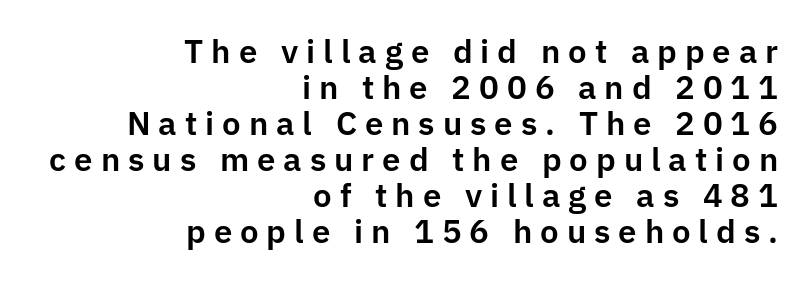
The image shows 33 px sans-serif type, upright; set right-aligned, tight line spacing (1.09x), unusually wide letter spacing (+0.24 em), not underlined; low stroke contrast and a medium x-height.
